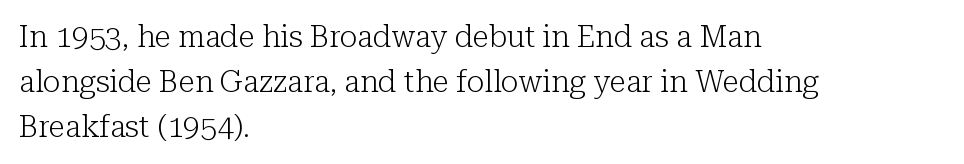
The strip under each line holds only bare page. All the whitespace from short lines collects on the right. Unlike italic type, these characters show no tilt at all. The passage shown is typeset with a serif family. No extra tracking has been applied to these lines. Honestly, the row spacing looks completely unremarkable.
